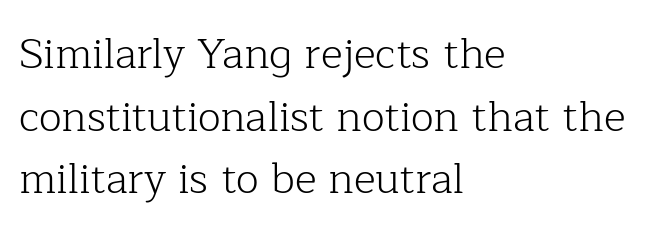
A quiet, ordinary-to-light weight characterises the typeface. The font's upright variant was chosen for this text. Serif or sans? Serif — the stroke terminals have little feet. The tracking reads as untouched default to a designer's eye.
